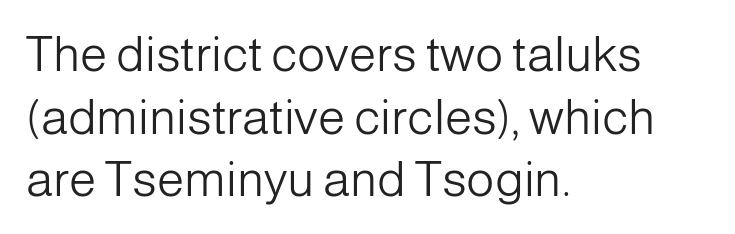
Q: Is the text bold? A: No.
Q: Is the text italic (slanted)? A: No, it is upright.
Q: Is the typeface a serif or a sans-serif typeface? A: Sans-serif.
Q: Is the text underlined? A: No.
Q: How is the paragraph aligned? A: Left-aligned.
Q: Is the spacing between letters normal or unusually wide? A: Normal.
Q: Is the spacing between lines tight, normal or loose? A: Normal.
Q: Width (condensed, normal, or wide)? A: Normal.
Q: Stroke contrast? A: Low.
Q: x-height? A: Medium.
Q: Monospaced? A: No.
